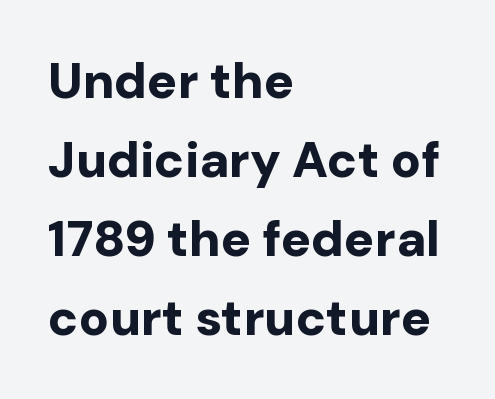
{"serif": "no", "italic": "no", "bold": "yes", "weight": "bold", "width": "normal", "stroke_contrast": "low", "x_height": "medium", "monospaced": "no", "underline": "no", "align": "left", "line_spacing": "normal", "line_spacing_ratio": 1.58, "letter_spacing": "normal", "letter_spacing_em": 0.0, "glyph_px": 50}
